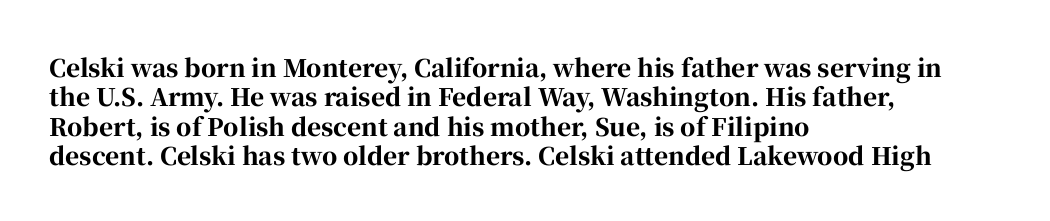
{"italic": "no", "bold": "yes", "underline": "no", "align": "left", "line_spacing_ratio": 1.22, "letter_spacing": "normal", "letter_spacing_em": 0.0, "glyph_px": 24}
